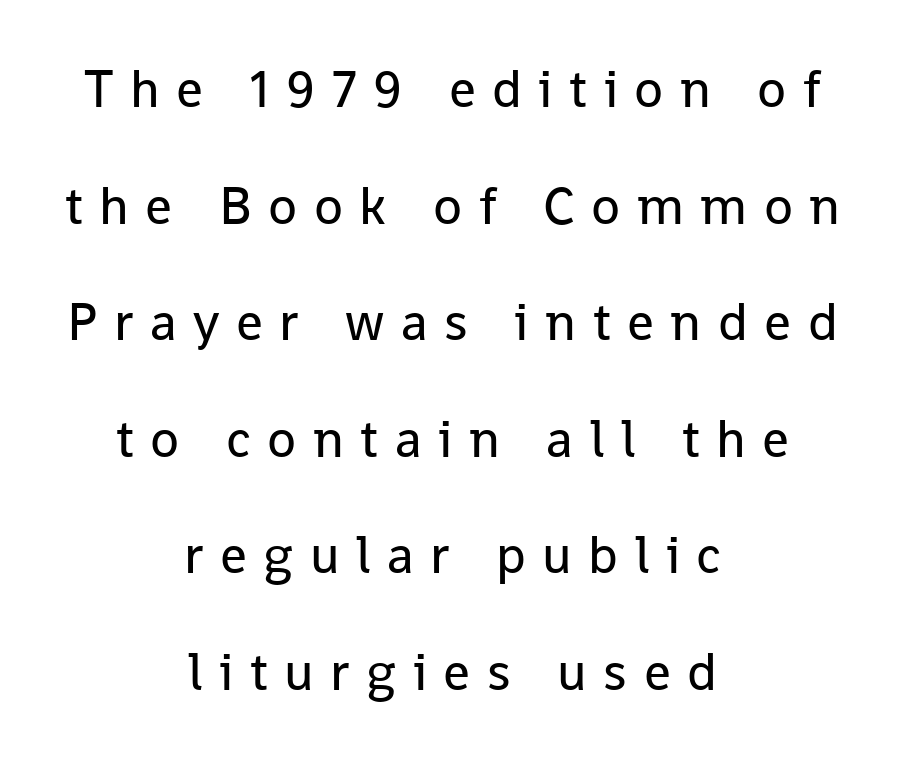
{"serif": "no", "italic": "no", "bold": "no", "weight": "regular", "width": "normal", "stroke_contrast": "low", "x_height": "medium", "monospaced": "no", "underline": "no", "align": "center", "line_spacing": "loose", "line_spacing_ratio": 2.2, "letter_spacing": "wide", "letter_spacing_em": 0.31, "glyph_px": 53}
